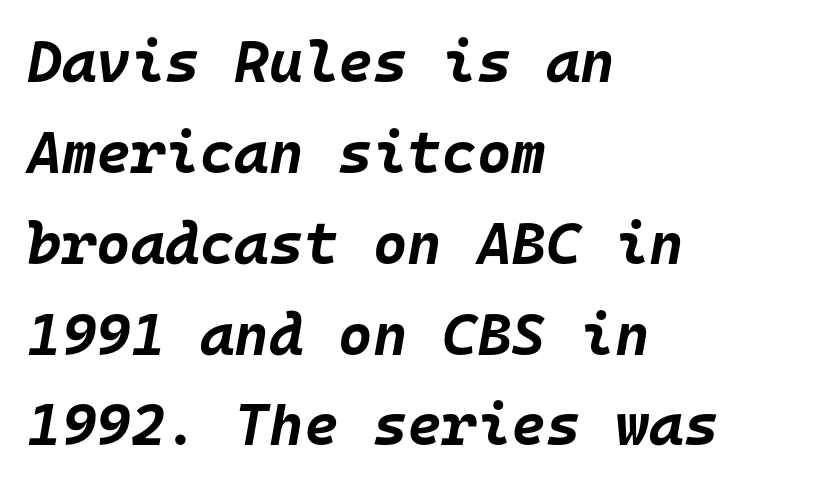
Is the type slanted? Yes — the strokes lean at a clear angle. Honestly, the letter spacing is just normal — you wouldn't notice it. Students, this is bold: see how much ink each stroke carries. Does the copy run flush right? No — it runs flush left.
